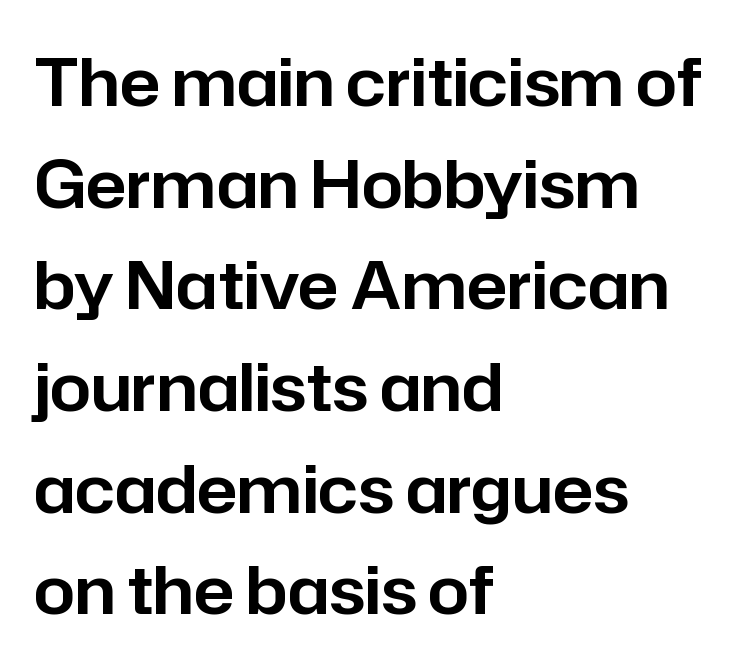
The image shows 66 px sans-serif type, upright; set left-aligned, normal line spacing (1.54x), normal letter spacing, not underlined; low stroke contrast and a medium x-height.
